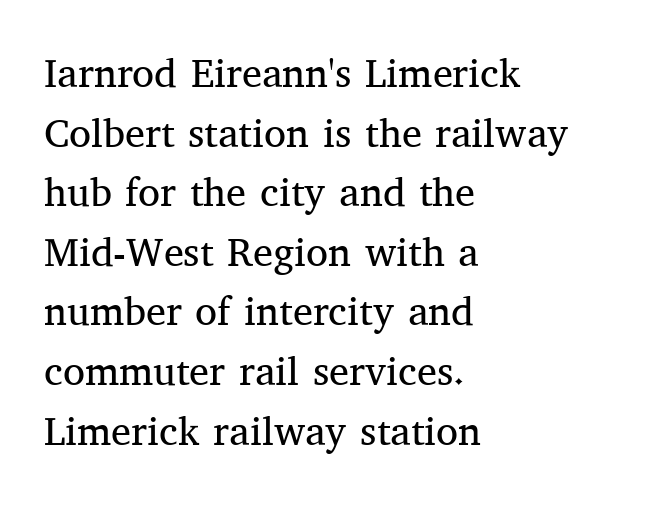
{"serif": "yes", "italic": "no", "bold": "no", "weight": "regular", "width": "normal", "stroke_contrast": "medium", "x_height": "medium", "monospaced": "no", "underline": "no", "align": "left", "line_spacing": "normal", "line_spacing_ratio": 1.49, "letter_spacing": "normal", "letter_spacing_em": 0.0, "glyph_px": 40}
